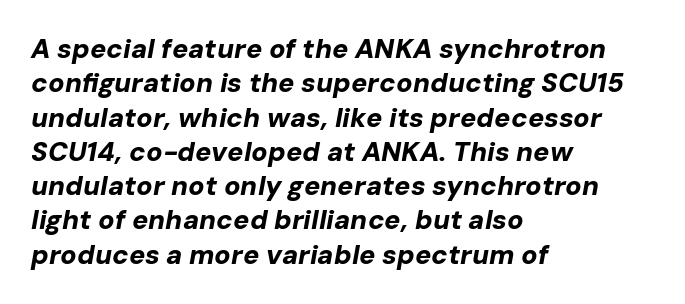
The image shows 27 px bold type, italic (leaning right); set left-aligned, normal line spacing (1.27x), normal letter spacing, not underlined.
